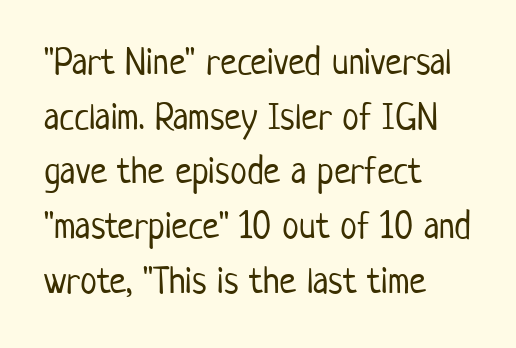
Stroke thickness stays within the range of a standard reading face or lighter. These lines are rendered in a variable-pitch font. The letters carry no serifs — their stems end cleanly without finishing strokes. Layout note: lines flush left.
